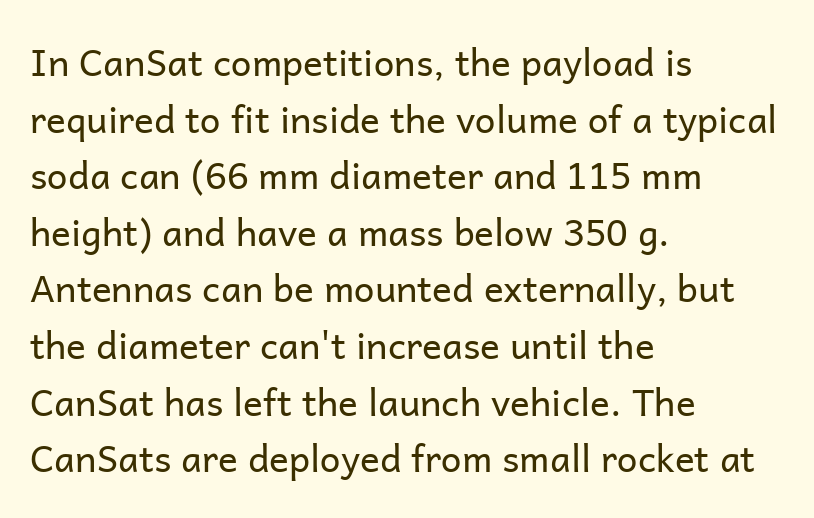
No word sits above an underline. Italic? Not at all — the glyphs are vertical. Note the varied advance widths — an 'i' is clearly narrower than an 'm'. The passage shown is typeset with a sans-serif family. Between one letter and the next there's only the usual sliver of space.
